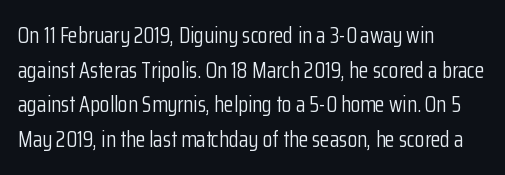
{"italic": "no", "bold": "no", "underline": "no", "align": "left", "line_spacing": "normal", "line_spacing_ratio": 1.57, "letter_spacing": "normal", "letter_spacing_em": 0.0, "glyph_px": 22}
